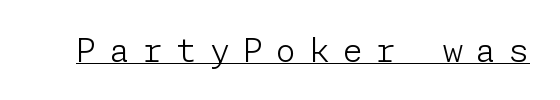
{"serif": "no", "italic": "no", "bold": "no", "weight": "light", "width": "normal", "stroke_contrast": "low", "x_height": "medium", "underline": "yes", "letter_spacing": "wide", "letter_spacing_em": 0.42, "glyph_px": 32}
